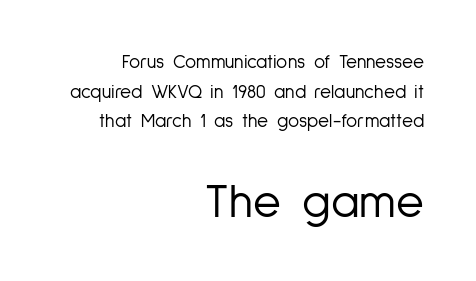
Q: Is the text bold? A: No.
Q: Is the text italic (slanted)? A: No, it is upright.
Q: Is the typeface a serif or a sans-serif typeface? A: Sans-serif.
Q: Is the text underlined? A: No.
Q: How is the paragraph aligned? A: Right-aligned.
Q: Is the spacing between letters normal or unusually wide? A: Normal.
Q: Is the spacing between lines tight, normal or loose? A: Normal.
Q: Which block of text is set in a larger size, the first (top) or the second (bottom)? A: The second (bottom) one.
Q: Width (condensed, normal, or wide)? A: Condensed.
Q: Stroke contrast? A: Low.
Q: x-height? A: Medium.
Q: Monospaced? A: No.
